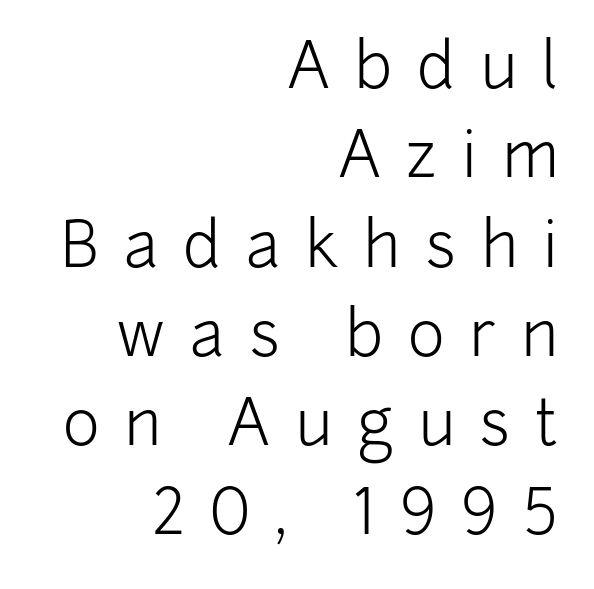
{"serif": "no", "italic": "no", "bold": "no", "weight": "light", "width": "normal", "stroke_contrast": "low", "x_height": "medium", "monospaced": "no", "underline": "no", "align": "right", "line_spacing": "normal", "line_spacing_ratio": 1.44, "letter_spacing": "wide", "letter_spacing_em": 0.4, "glyph_px": 62}
